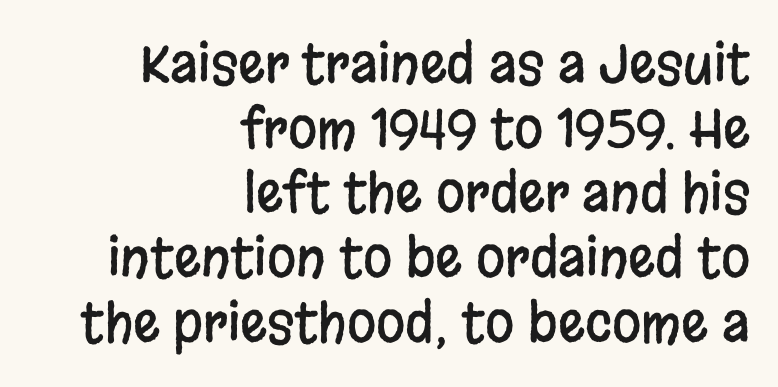
The image shows 53 px condensed sans-serif type, upright; set right-aligned, line spacing 1.22x, normal letter spacing, not underlined; low stroke contrast and a large x-height.
